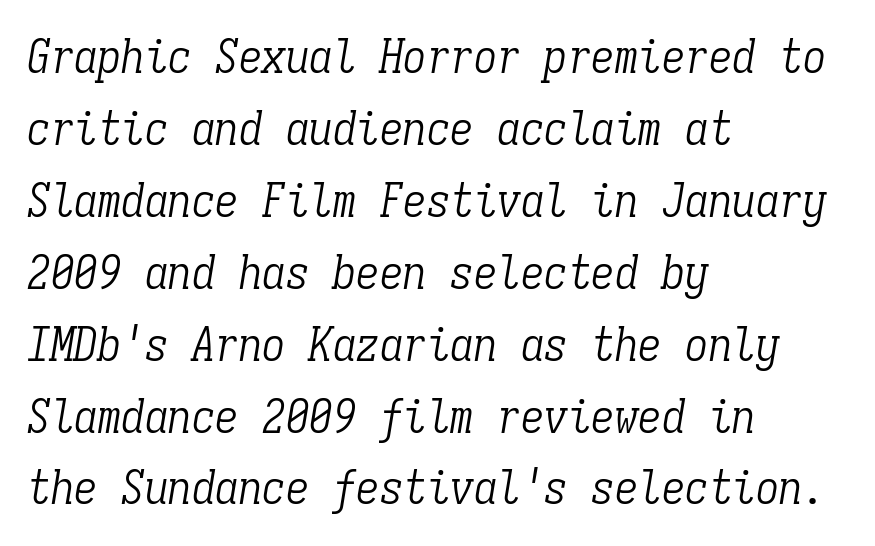
{"serif": "yes", "italic": "yes", "lean": "right", "slant_degrees": 9, "bold": "no", "weight": "light", "width": "condensed", "stroke_contrast": "low", "x_height": "medium", "monospaced": "yes", "underline": "no", "align": "left", "line_spacing": "normal", "line_spacing_ratio": 1.53, "letter_spacing": "normal", "letter_spacing_em": 0.0, "glyph_px": 47}
